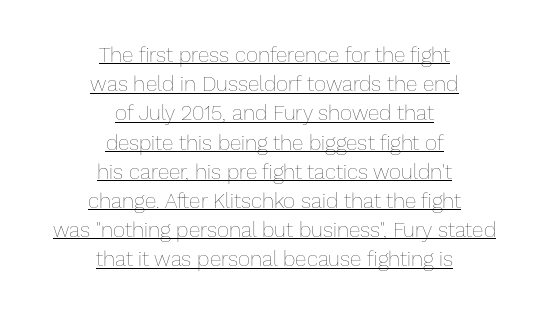
The image shows 21 px text type, upright; set centered, normal line spacing (1.39x), normal letter spacing, underlined.
